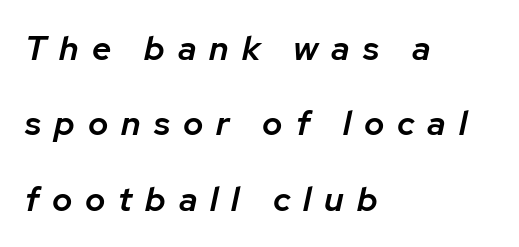
Firm but not heavy-handed strokes: this text is semibold. You could not count columns in this text — the font is proportionally spaced. Slanted lettering throughout. Inter-character spacing is expanded well beyond the font's built-in metrics. Visually the block forms a straight wall on the left and a jagged coastline on the right. Nobody drew a line under any word here.
